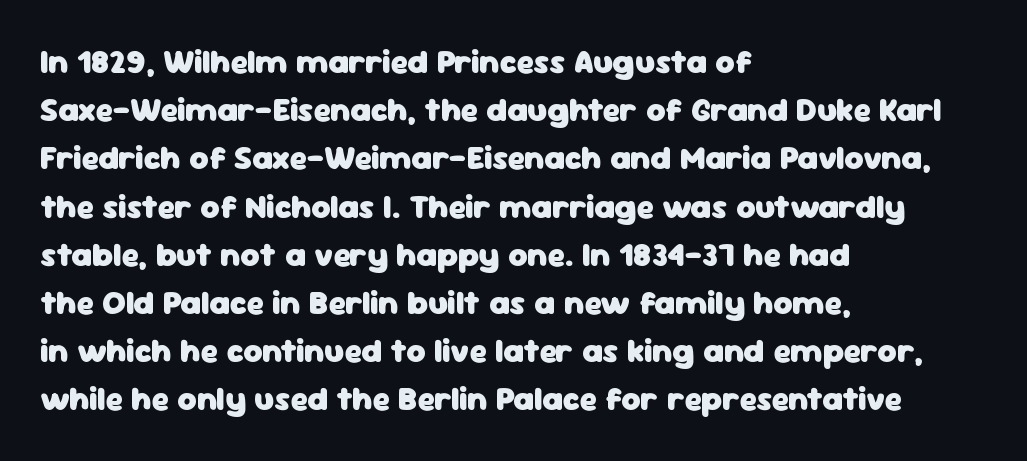
{"serif": "no", "italic": "no", "bold": "yes", "weight": "heavy", "width": "normal", "stroke_contrast": "low", "x_height": "medium", "monospaced": "no", "underline": "no", "align": "left", "line_spacing": "normal", "line_spacing_ratio": 1.46, "letter_spacing": "normal", "letter_spacing_em": 0.0, "glyph_px": 33}
